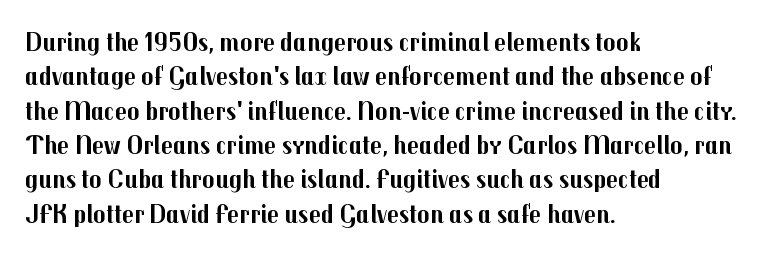
{"italic": "no", "bold": "yes", "underline": "no", "align": "left", "line_spacing": "normal", "line_spacing_ratio": 1.32, "letter_spacing": "normal", "letter_spacing_em": 0.0, "glyph_px": 26}
